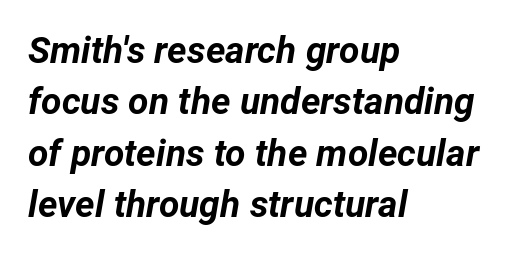
Q: Is the text bold? A: Yes.
Q: Is the text italic (slanted)? A: Yes, it leans right by about 12 degrees.
Q: Is the text underlined? A: No.
Q: How is the paragraph aligned? A: Left-aligned.
Q: Is the spacing between letters normal or unusually wide? A: Normal.
Q: Is the spacing between lines tight, normal or loose? A: Normal.
Q: Width (condensed, normal, or wide)? A: Normal.
Q: Stroke contrast? A: Low.
Q: x-height? A: Medium.
Q: Monospaced? A: No.
